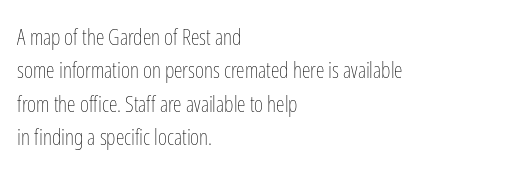
Summary of vertical rhythm: regular, with standard interline spacing. No extra ink here — the face is not bold. Quick note: not italic, upright. Horizontal alignment here is leftward, the default for most running prose.
